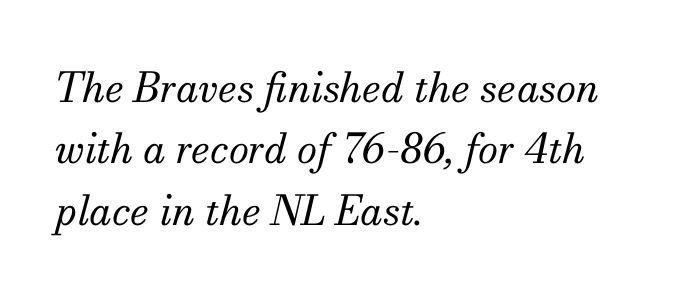
Q: Is the text bold? A: No.
Q: Is the text italic (slanted)? A: Yes, it leans right by about 13 degrees.
Q: Is the typeface a serif or a sans-serif typeface? A: Serif.
Q: Is the text underlined? A: No.
Q: How is the paragraph aligned? A: Left-aligned.
Q: Is the spacing between letters normal or unusually wide? A: Normal.
Q: Is the spacing between lines tight, normal or loose? A: Normal.
Q: Width (condensed, normal, or wide)? A: Normal.
Q: Stroke contrast? A: Medium.
Q: x-height? A: Small.
Q: Monospaced? A: No.
